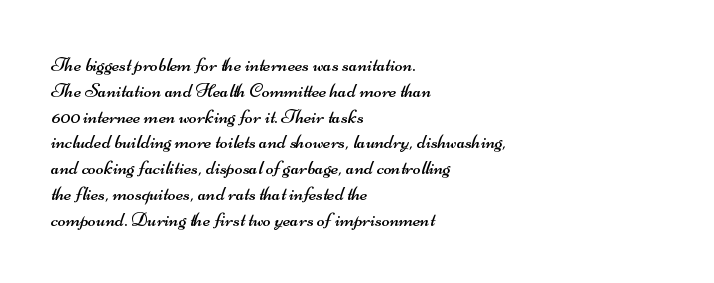
Q: Is the text bold? A: No.
Q: Is the text underlined? A: No.
Q: How is the paragraph aligned? A: Left-aligned.
Q: Is the spacing between letters normal or unusually wide? A: Normal.
